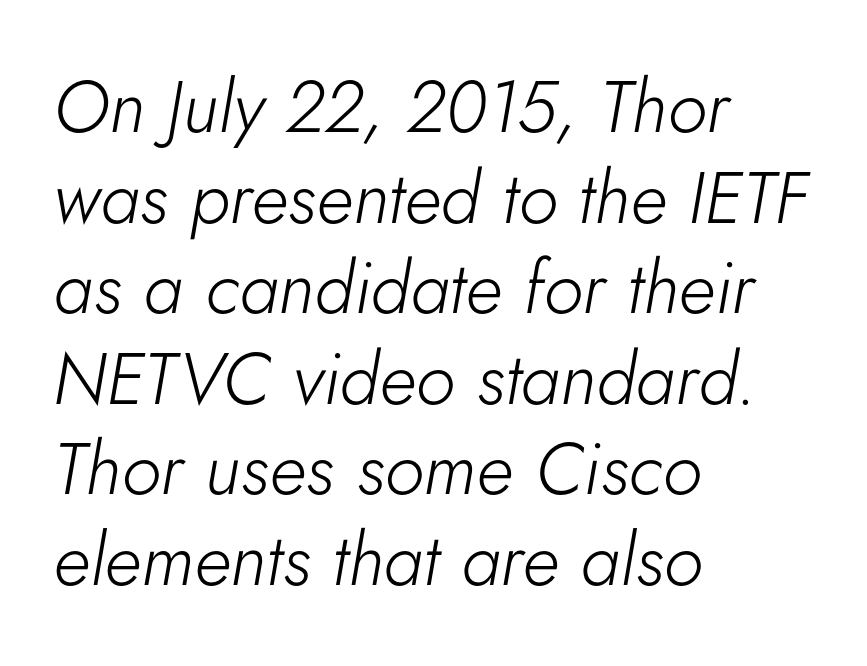
Q: Is the text bold? A: No.
Q: Is the text italic (slanted)? A: Yes, it leans right by about 5 degrees.
Q: Is the text underlined? A: No.
Q: How is the paragraph aligned? A: Left-aligned.
Q: Is the spacing between letters normal or unusually wide? A: Normal.
Q: Width (condensed, normal, or wide)? A: Normal.
Q: Stroke contrast? A: Low.
Q: x-height? A: Small.
Q: Monospaced? A: No.
